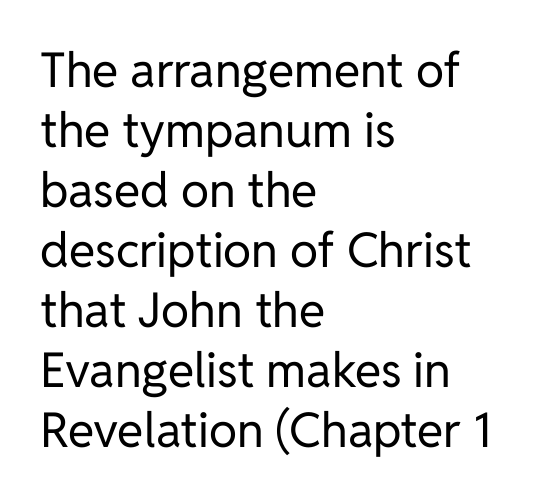
Q: Is the text bold? A: No.
Q: Is the text italic (slanted)? A: No, it is upright.
Q: Is the typeface a serif or a sans-serif typeface? A: Sans-serif.
Q: Is the text underlined? A: No.
Q: How is the paragraph aligned? A: Left-aligned.
Q: Is the spacing between letters normal or unusually wide? A: Normal.
Q: Is the spacing between lines tight, normal or loose? A: Normal.
Q: Width (condensed, normal, or wide)? A: Normal.
Q: Stroke contrast? A: Low.
Q: x-height? A: Medium.
Q: Monospaced? A: No.
